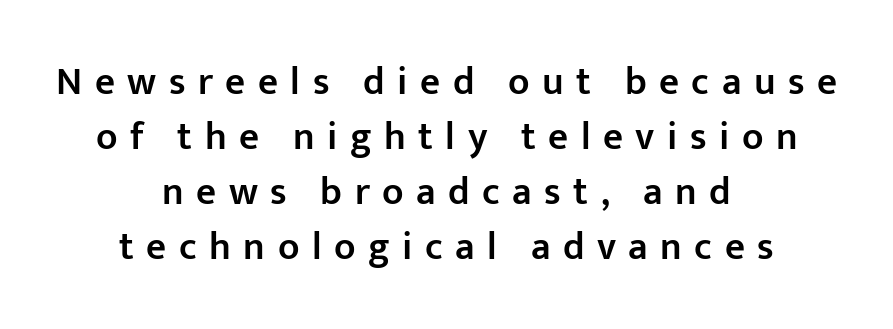
The text block is weighted toward neither margin, spreading evenly from the middle. Every character sits straight up, as roman type does. Is this a sans? Yes — the strokes have no serifs. Is this a fixed-width face? No — the glyphs have proportional, varying widths. Observe the wide spacing: letters keep a clear distance from each other. Honestly, the row spacing looks completely unremarkable.
